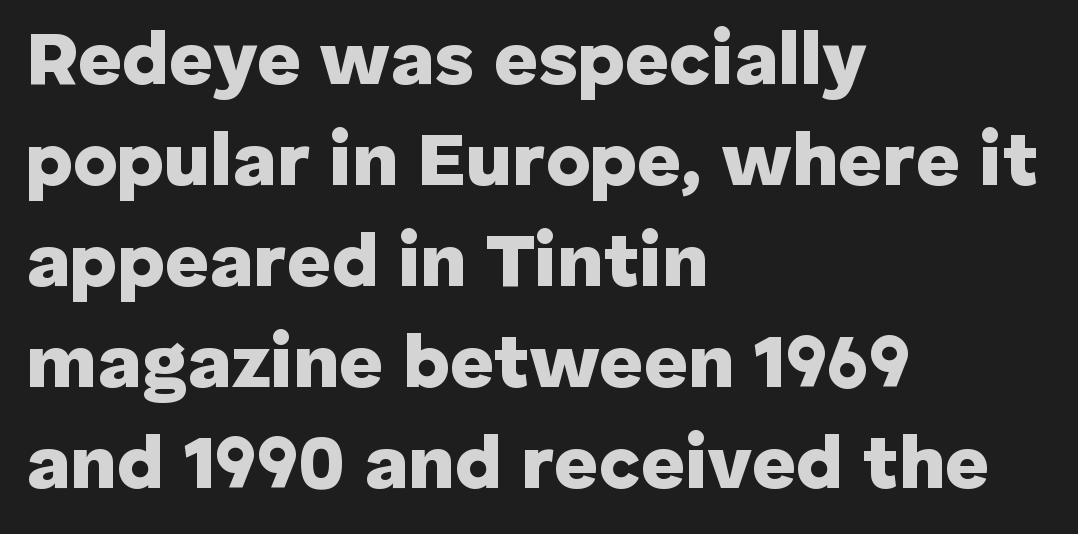
The image shows 76 px heavy sans-serif type, upright; set left-aligned, normal line spacing (1.33x), normal letter spacing, not underlined; low stroke contrast and a medium x-height.
